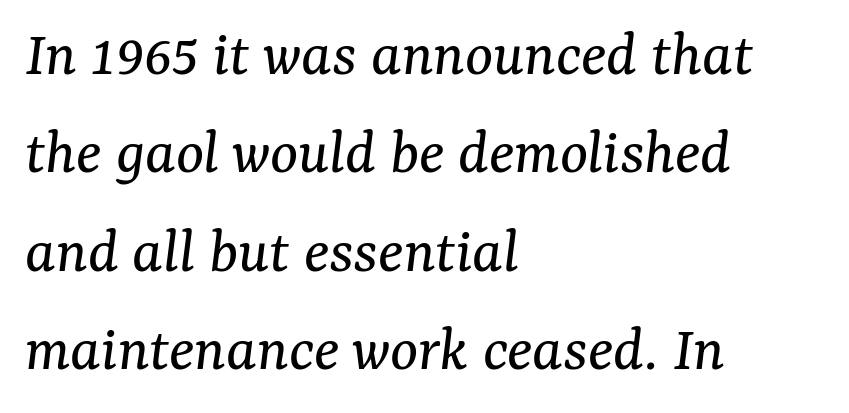
Q: Is the text bold? A: No.
Q: Is the text italic (slanted)? A: Yes, it leans right by about 7 degrees.
Q: Is the typeface a serif or a sans-serif typeface? A: Serif.
Q: Is the text underlined? A: No.
Q: How is the paragraph aligned? A: Left-aligned.
Q: Is the spacing between letters normal or unusually wide? A: Normal.
Q: Is the spacing between lines tight, normal or loose? A: Normal.
Q: Width (condensed, normal, or wide)? A: Normal.
Q: Stroke contrast? A: Medium.
Q: x-height? A: Medium.
Q: Monospaced? A: No.
